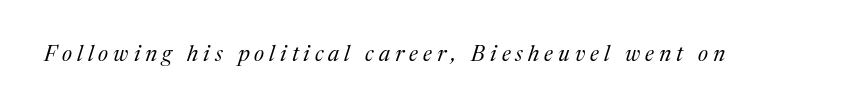
Q: Is the text bold? A: No.
Q: Is the text italic (slanted)? A: Yes, it leans right by about 17 degrees.
Q: Is the text underlined? A: No.
Q: Is the spacing between letters normal or unusually wide? A: Unusually wide.
